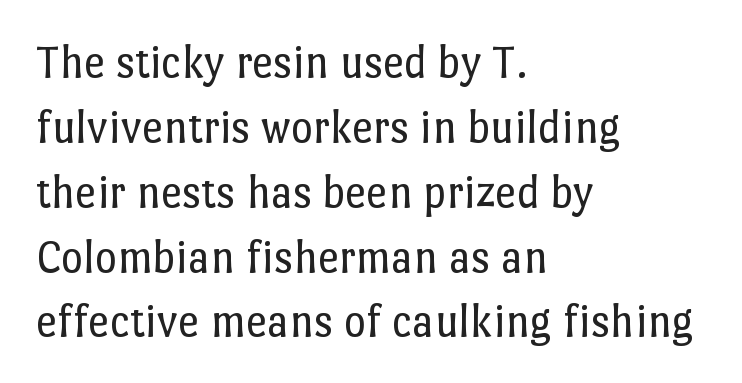
The image shows 47 px regular-weight type, upright; set left-aligned, normal line spacing (1.38x), normal letter spacing, not underlined; low stroke contrast and a medium x-height.
